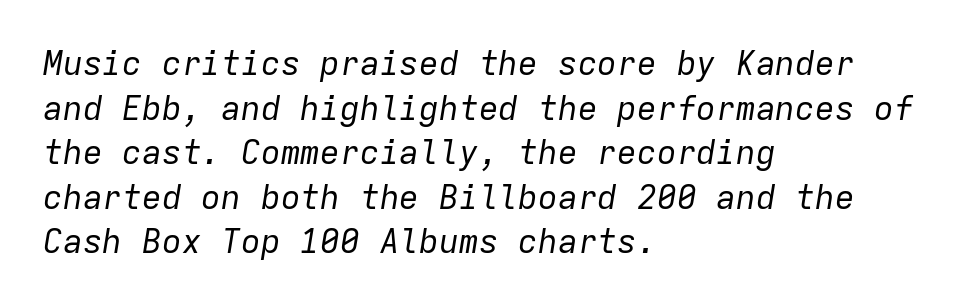
Q: Is the text bold? A: No.
Q: Is the text italic (slanted)? A: Yes, it leans right by about 9 degrees.
Q: Is the text underlined? A: No.
Q: How is the paragraph aligned? A: Left-aligned.
Q: Is the spacing between letters normal or unusually wide? A: Normal.
Q: Is the spacing between lines tight, normal or loose? A: Normal.
Q: Width (condensed, normal, or wide)? A: Normal.
Q: Stroke contrast? A: Low.
Q: x-height? A: Medium.
Q: Monospaced? A: Yes.
